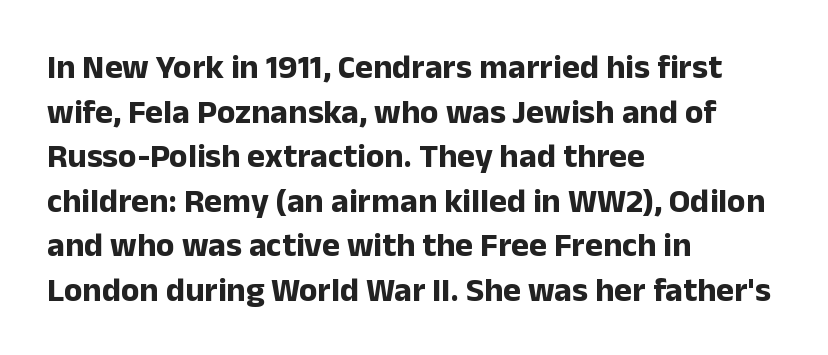
This rendering uses left alignment, leaving the right contour irregular. The line texture is even and compact thanks to regular tracking. You could not count columns in this text — the font is proportionally spaced. Caption: bold face, heavy strokes.
